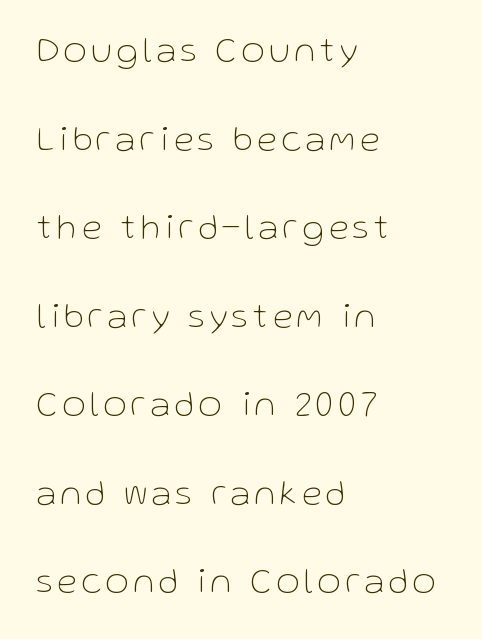
Just letters on the line, the space beneath them empty. You can tell it's not italic because the verticals are truly vertical. Quick note: interline space is abundant. Do the characters align in a grid? No, the font is proportional. Stem width sits at or under what a default text font uses.
